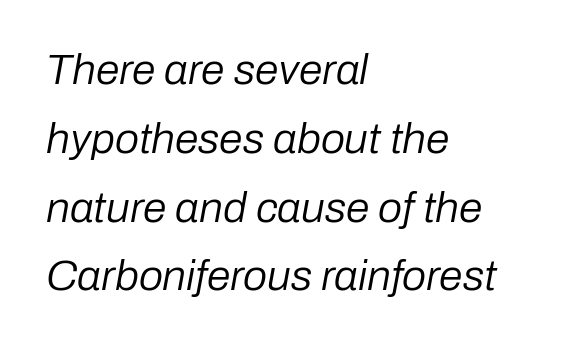
Is this a heavy cut? Hardly; it is regular or lighter. A typesetter would call this zero additional tracking. The strip under each line holds only bare page. These lines are rendered in a variable-pitch font. The rendering applies a slant to the glyphs.
